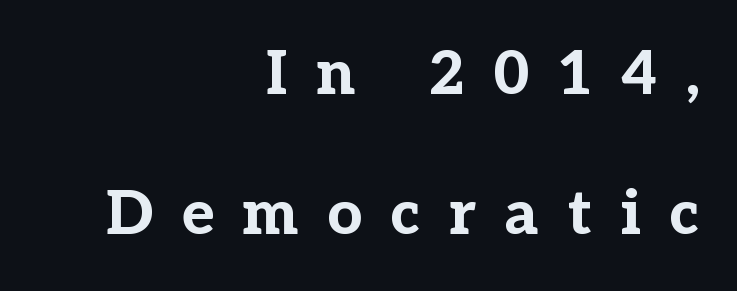
Q: Is the text bold? A: Yes.
Q: Is the text italic (slanted)? A: No, it is upright.
Q: Is the typeface a serif or a sans-serif typeface? A: Serif.
Q: Is the text underlined? A: No.
Q: How is the paragraph aligned? A: Right-aligned.
Q: Is the spacing between letters normal or unusually wide? A: Unusually wide.
Q: Is the spacing between lines tight, normal or loose? A: Loose.
Q: Width (condensed, normal, or wide)? A: Normal.
Q: Stroke contrast? A: Low.
Q: x-height? A: Medium.
Q: Monospaced? A: No.
